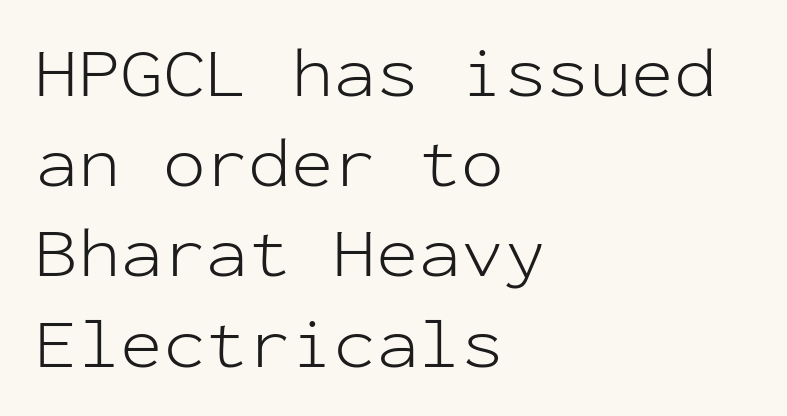
Horizontal bands of white between lines are of average thickness. Check the space under the baseline: it is left empty. Weight: in the light-to-regular range. Is there any slant? The stems are plumb. The text block is weighted toward the left margin, trailing off unevenly rightward.
